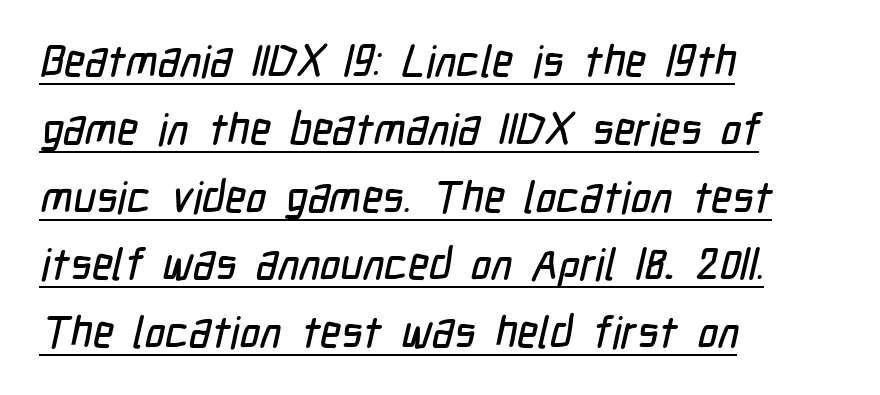
Q: Is the typeface a serif or a sans-serif typeface? A: Sans-serif.
Q: Is the text underlined? A: Yes.
Q: How is the paragraph aligned? A: Left-aligned.
Q: Is the spacing between letters normal or unusually wide? A: Normal.
Q: Is the spacing between lines tight, normal or loose? A: Normal.
Q: Width (condensed, normal, or wide)? A: Condensed.
Q: Stroke contrast? A: Low.
Q: x-height? A: Medium.
Q: Monospaced? A: No.
